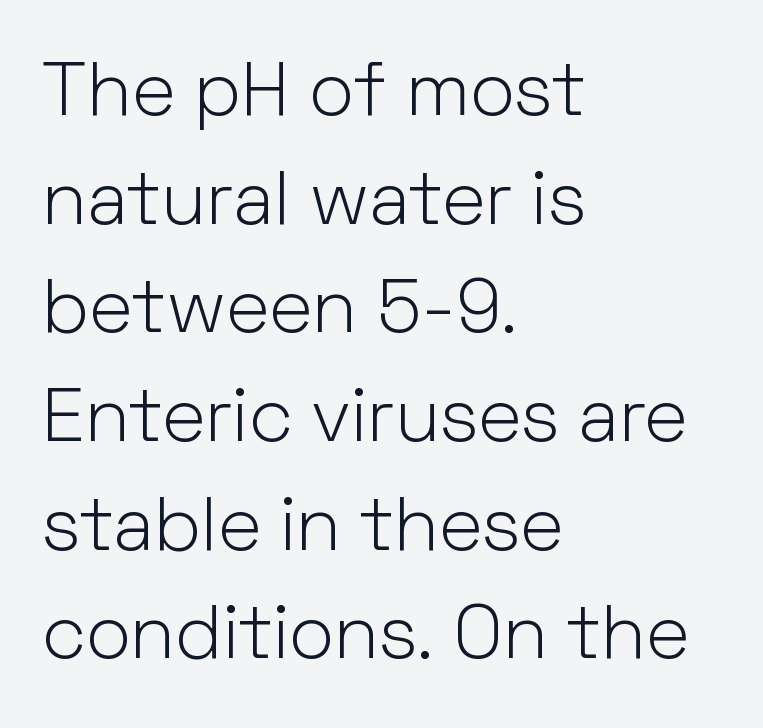
Q: Is the text bold? A: No.
Q: Is the text italic (slanted)? A: No, it is upright.
Q: Is the typeface a serif or a sans-serif typeface? A: Sans-serif.
Q: Is the text underlined? A: No.
Q: How is the paragraph aligned? A: Left-aligned.
Q: Is the spacing between letters normal or unusually wide? A: Normal.
Q: Is the spacing between lines tight, normal or loose? A: Normal.
Q: Width (condensed, normal, or wide)? A: Normal.
Q: Stroke contrast? A: Low.
Q: x-height? A: Medium.
Q: Monospaced? A: No.
